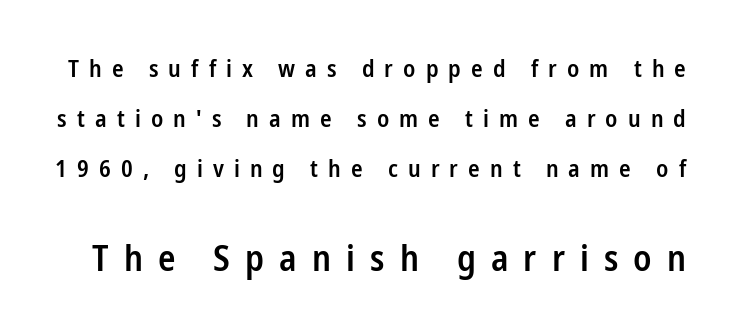
Q: Is the text bold? A: Semi-bold.
Q: Is the text italic (slanted)? A: No, it is upright.
Q: Is the typeface a serif or a sans-serif typeface? A: Sans-serif.
Q: Is the text underlined? A: No.
Q: Is the spacing between letters normal or unusually wide? A: Unusually wide.
Q: Is the spacing between lines tight, normal or loose? A: Loose.
Q: Which block of text is set in a larger size, the first (top) or the second (bottom)? A: The second (bottom) one.
Q: Width (condensed, normal, or wide)? A: Condensed.
Q: Stroke contrast? A: Low.
Q: x-height? A: Medium.
Q: Monospaced? A: No.
